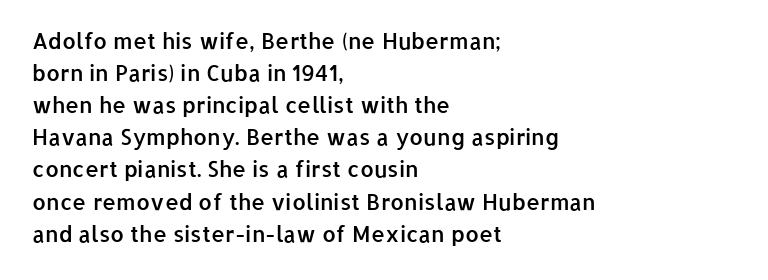
Q: Is the text bold? A: Semi-bold.
Q: Is the text italic (slanted)? A: No, it is upright.
Q: Is the text underlined? A: No.
Q: How is the paragraph aligned? A: Left-aligned.
Q: Is the spacing between letters normal or unusually wide? A: Normal.
Q: Is the spacing between lines tight, normal or loose? A: Normal.
